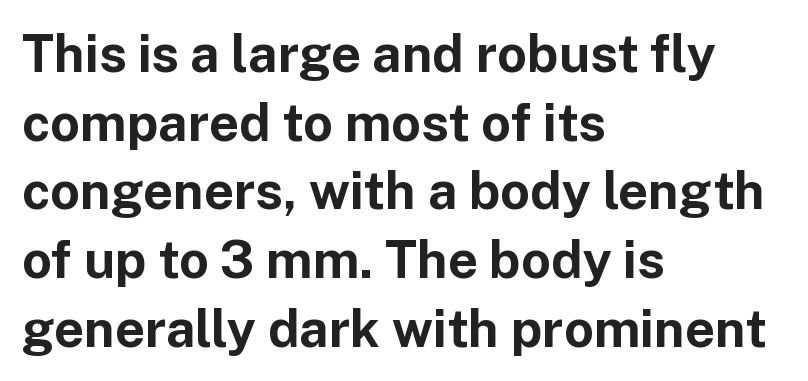
The image shows 52 px bold sans-serif type, upright; set left-aligned, normal line spacing (1.32x), normal letter spacing, not underlined; low stroke contrast and a medium x-height.
